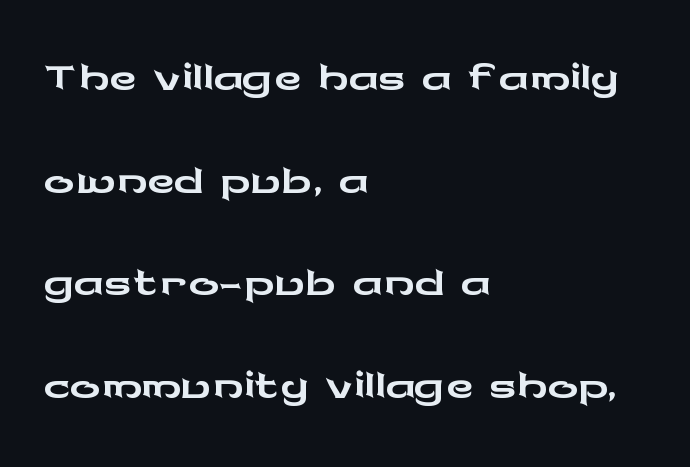
{"serif": "no", "italic": "no", "width": "wide", "stroke_contrast": "low", "x_height": "medium", "monospaced": "no", "underline": "no", "align": "left", "line_spacing": "normal", "line_spacing_ratio": 1.35, "letter_spacing": "normal", "letter_spacing_em": 0.0, "glyph_px": 76}
